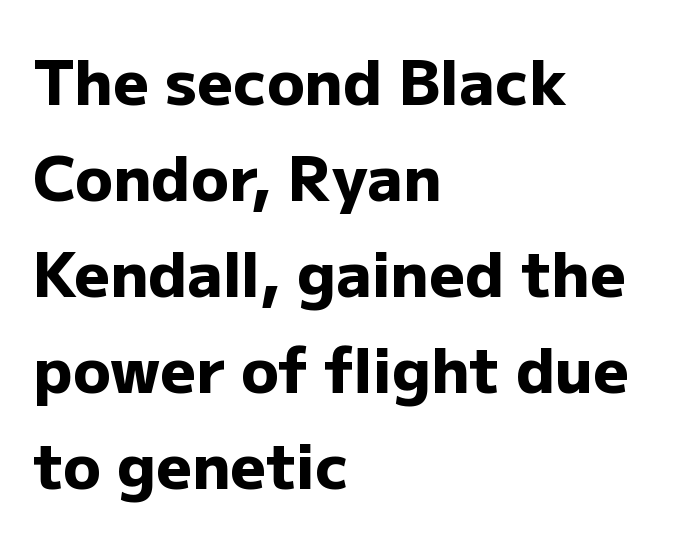
The words here are not underlined. Look at the stroke-to-counter ratio: heavy, a bold. Unlike italic type, these characters show no tilt at all. Is this a sans? Yes — the strokes have no serifs.
